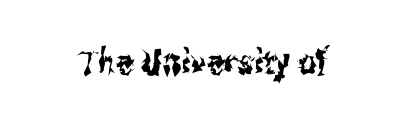
The image shows 35 px condensed sans-serif type, upright; set normal letter spacing, not underlined; medium stroke contrast and a medium x-height.
